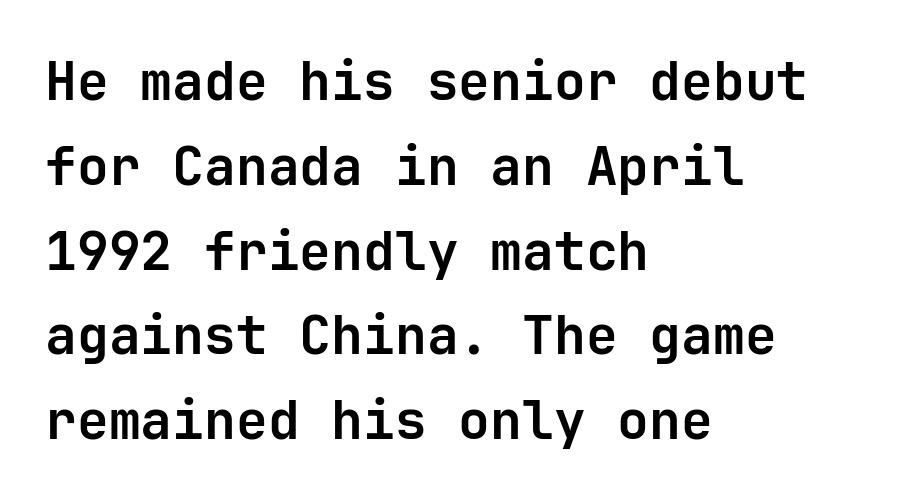
{"serif": "no", "italic": "no", "bold": "yes", "weight": "bold", "width": "normal", "stroke_contrast": "low", "x_height": "medium", "monospaced": "yes", "underline": "no", "align": "left", "line_spacing": "normal", "line_spacing_ratio": 1.6, "letter_spacing": "normal", "letter_spacing_em": 0.0, "glyph_px": 53}
